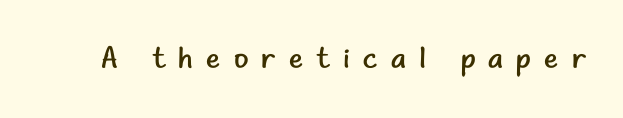
Check the space under the baseline: it is left empty. No feet cap the strokes, marking this as sans-serif type. No chunkiness to these letters — they're not bold. The letters stand upright; this is a roman face.
